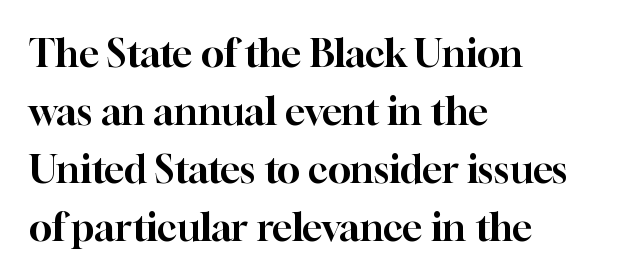
{"serif": "yes", "italic": "no", "width": "normal", "stroke_contrast": "high", "x_height": "medium", "monospaced": "no", "underline": "no", "align": "left", "line_spacing": "normal", "line_spacing_ratio": 1.53, "letter_spacing": "normal", "letter_spacing_em": 0.0, "glyph_px": 38}
